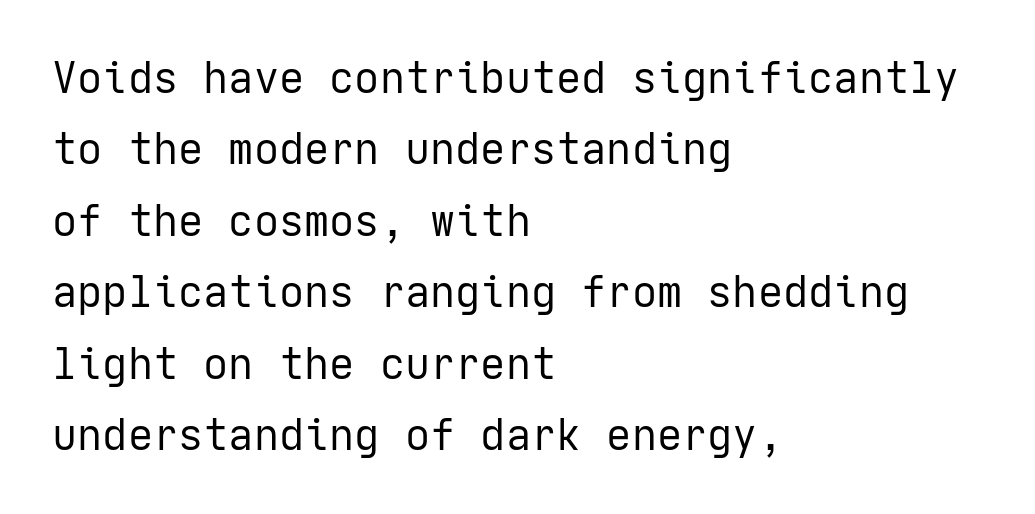
The glyphs are unaccompanied by any horizontal stroke below them. The typesetting does not lean heavy: it is not bold. Type style note: lacks serifs. Style check: upright.
